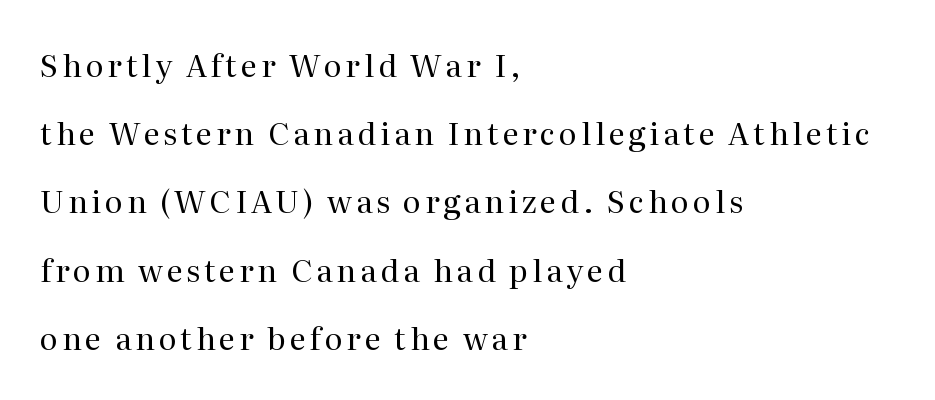
A typesetter would label this face a serif. Quick note: underline off. The typeface has the unassuming heft of standard copy or less. These lines were composed using upright roman letters. Students, observe: this is what heavily led, spacious text looks like.
